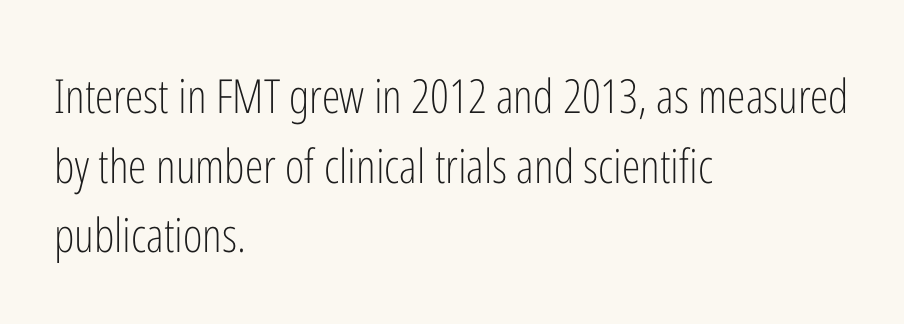
Is there any slant? The stems are plumb. Letters rest on an invisible, unmarked baseline. Tracking value appears to be zero — textbook default spacing. Which margin do the lines hug? The left one — the right edge is uneven.
